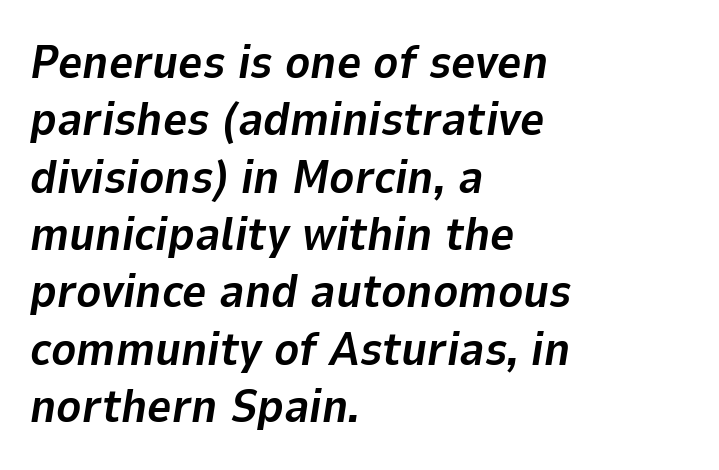
Q: Is the text bold? A: Yes.
Q: Is the text italic (slanted)? A: Yes, it leans right by about 9 degrees.
Q: Is the text underlined? A: No.
Q: How is the paragraph aligned? A: Left-aligned.
Q: Is the spacing between letters normal or unusually wide? A: Normal.
Q: Width (condensed, normal, or wide)? A: Normal.
Q: Stroke contrast? A: Low.
Q: x-height? A: Medium.
Q: Monospaced? A: No.
